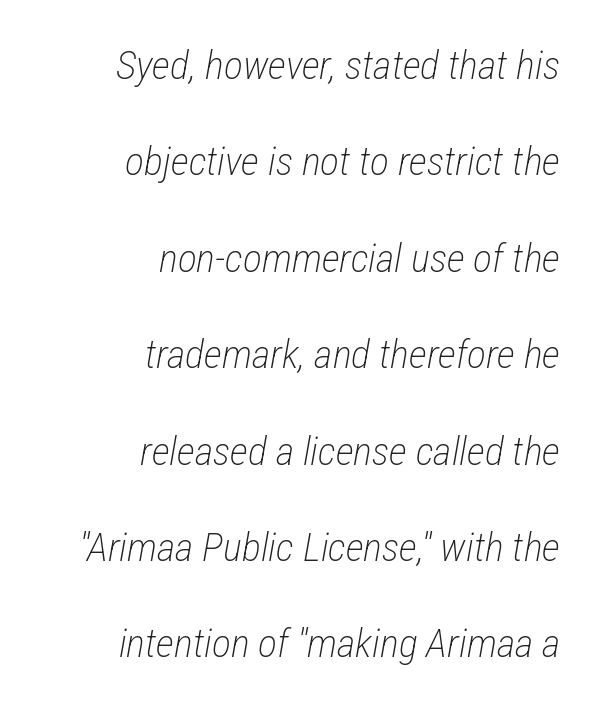
Q: Is the text bold? A: No.
Q: Is the text italic (slanted)? A: Yes, it leans right by about 12 degrees.
Q: Is the text underlined? A: No.
Q: How is the paragraph aligned? A: Right-aligned.
Q: Is the spacing between letters normal or unusually wide? A: Normal.
Q: Is the spacing between lines tight, normal or loose? A: Loose.
Q: Width (condensed, normal, or wide)? A: Condensed.
Q: Stroke contrast? A: Low.
Q: x-height? A: Medium.
Q: Monospaced? A: No.
